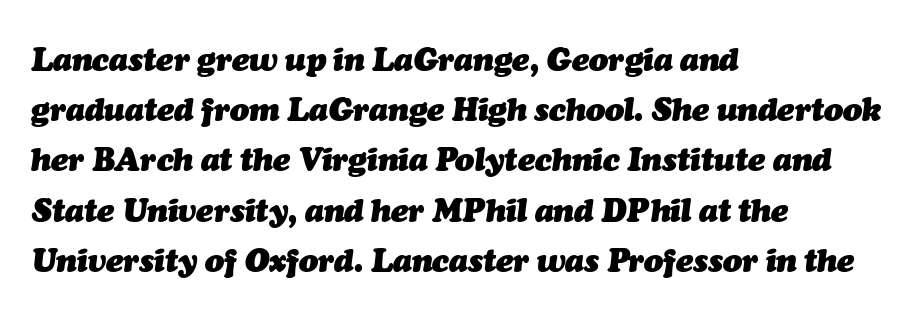
{"italic": "yes", "lean": "right", "slant_degrees": 7, "bold": "yes", "weight": "heavy", "width": "normal", "stroke_contrast": "medium", "x_height": "medium", "monospaced": "no", "underline": "no", "align": "left", "line_spacing": "normal", "line_spacing_ratio": 1.57, "letter_spacing": "normal", "letter_spacing_em": 0.0, "glyph_px": 32}
